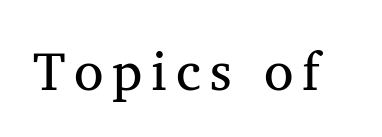
Q: Is the text bold? A: No.
Q: Is the text italic (slanted)? A: No, it is upright.
Q: Is the typeface a serif or a sans-serif typeface? A: Serif.
Q: Is the text underlined? A: No.
Q: Width (condensed, normal, or wide)? A: Normal.
Q: Stroke contrast? A: Medium.
Q: x-height? A: Medium.
Q: Monospaced? A: No.
